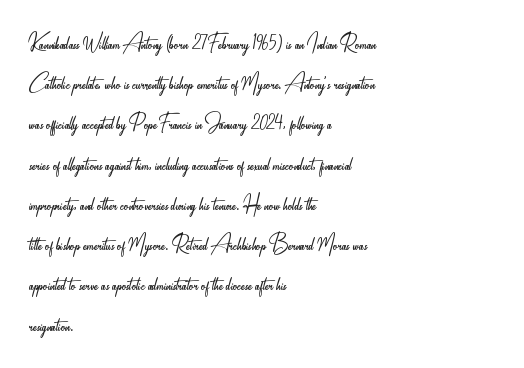
The image shows 27 px text type; set left-aligned, normal line spacing (1.49x), normal letter spacing, not underlined.
